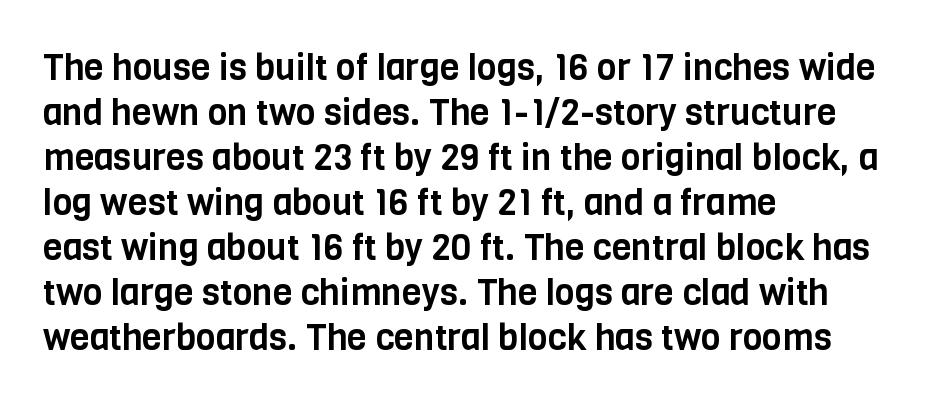
The image shows 36 px condensed sans-serif type, upright; set left-aligned, normal line spacing (1.25x), normal letter spacing, not underlined; low stroke contrast and a large x-height.
